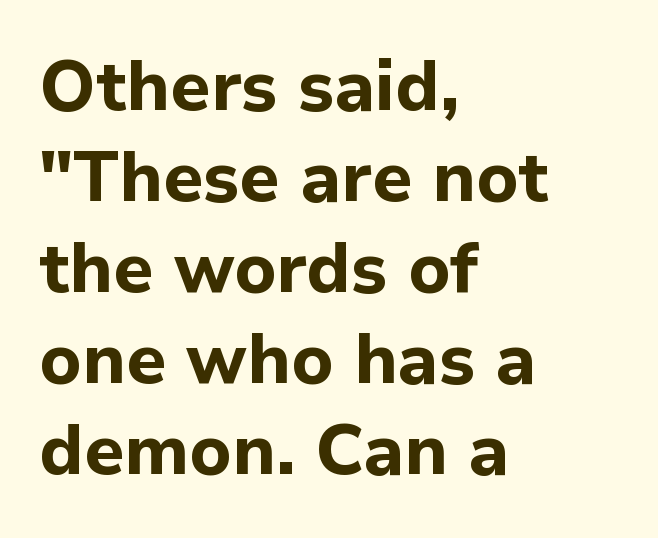
The image shows 70 px bold sans-serif type, upright; set left-aligned, normal line spacing (1.3x), normal letter spacing, not underlined; low stroke contrast and a medium x-height.
